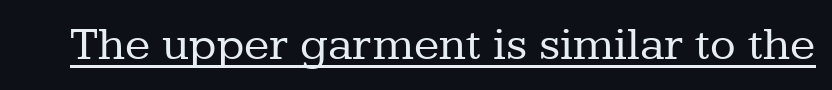
{"serif": "yes", "italic": "no", "bold": "no", "weight": "regular", "width": "normal", "stroke_contrast": "low", "x_height": "medium", "monospaced": "no", "underline": "yes", "letter_spacing": "normal", "letter_spacing_em": 0.0, "glyph_px": 47}
